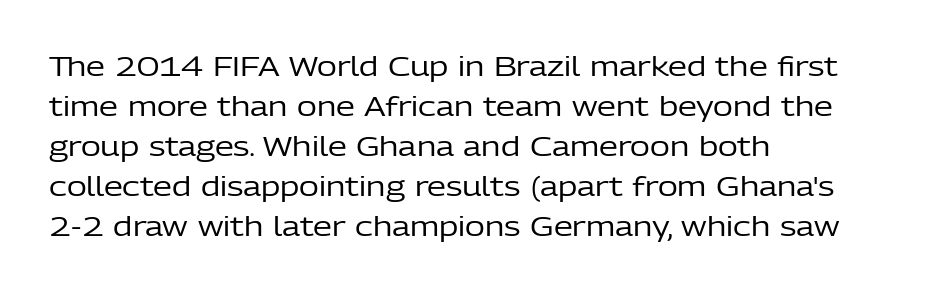
The image shows 27 px text type, upright; set left-aligned, normal line spacing (1.48x), normal letter spacing, not underlined.
